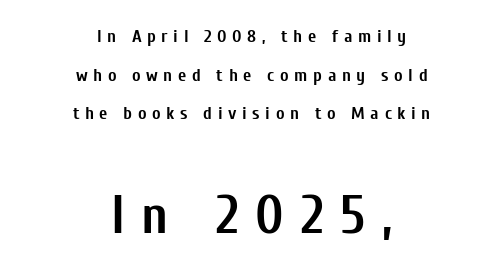
{"serif": "no", "italic": "no", "bold": "yes", "weight": "semibold", "width": "condensed", "stroke_contrast": "low", "x_height": "medium", "monospaced": "no", "underline": "no", "align": "center", "line_spacing": "loose", "line_spacing_ratio": 2.14, "letter_spacing": "wide", "letter_spacing_em": 0.31, "larger_block": "second", "size_ratio": 3.0, "glyph_px": 54}
